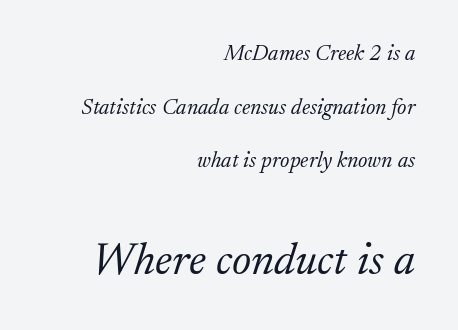
Q: Is the text bold? A: No.
Q: Is the text italic (slanted)? A: Yes, it leans right by about 17 degrees.
Q: Is the typeface a serif or a sans-serif typeface? A: Serif.
Q: Is the text underlined? A: No.
Q: How is the paragraph aligned? A: Right-aligned.
Q: Is the spacing between letters normal or unusually wide? A: Normal.
Q: Is the spacing between lines tight, normal or loose? A: Loose.
Q: Which block of text is set in a larger size, the first (top) or the second (bottom)? A: The second (bottom) one.
Q: Width (condensed, normal, or wide)? A: Normal.
Q: Stroke contrast? A: Low.
Q: x-height? A: Medium.
Q: Monospaced? A: No.
